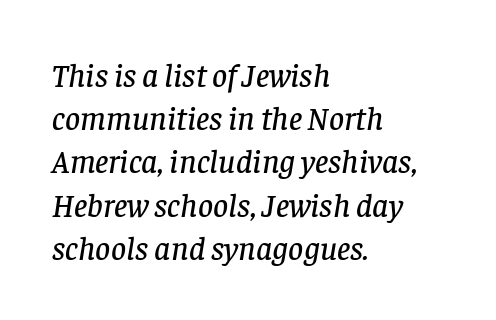
Q: Is the text italic (slanted)? A: Yes, it leans right by about 8 degrees.
Q: Is the typeface a serif or a sans-serif typeface? A: Serif.
Q: Is the text underlined? A: No.
Q: How is the paragraph aligned? A: Left-aligned.
Q: Is the spacing between letters normal or unusually wide? A: Normal.
Q: Is the spacing between lines tight, normal or loose? A: Normal.
Q: Width (condensed, normal, or wide)? A: Normal.
Q: Stroke contrast? A: Low.
Q: x-height? A: Large.
Q: Monospaced? A: No.
